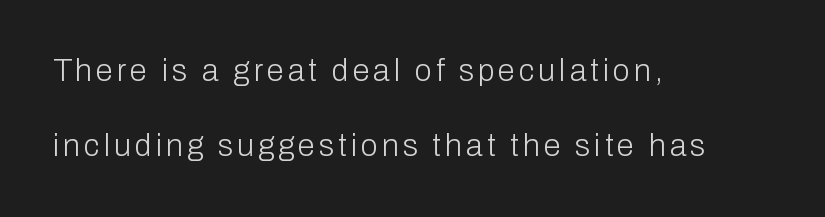
The text was rendered using a sans face with plain stroke endings. Each row of text sits above clean, open space. The letters advance in unequal steps, a hallmark of proportional type. These lines stack with their left ends in a neat column. A roman cut, with each character standing at attention. The typesetting does not lean heavy: it is not bold.
